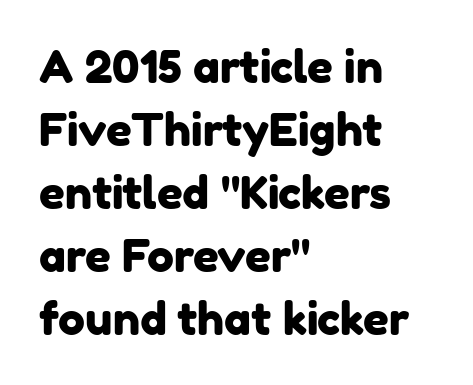
The image shows 45 px sans-serif type; set left-aligned, normal line spacing (1.4x), normal letter spacing, not underlined; low stroke contrast and a medium x-height.
